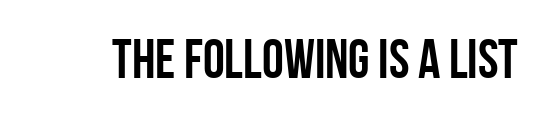
Q: Is the text bold? A: Yes.
Q: Is the text italic (slanted)? A: No, it is upright.
Q: Is the typeface a serif or a sans-serif typeface? A: Sans-serif.
Q: Is the text underlined? A: No.
Q: Is the spacing between letters normal or unusually wide? A: Normal.
Q: Width (condensed, normal, or wide)? A: Condensed.
Q: Stroke contrast? A: Low.
Q: x-height? A: Large.
Q: Monospaced? A: No.
